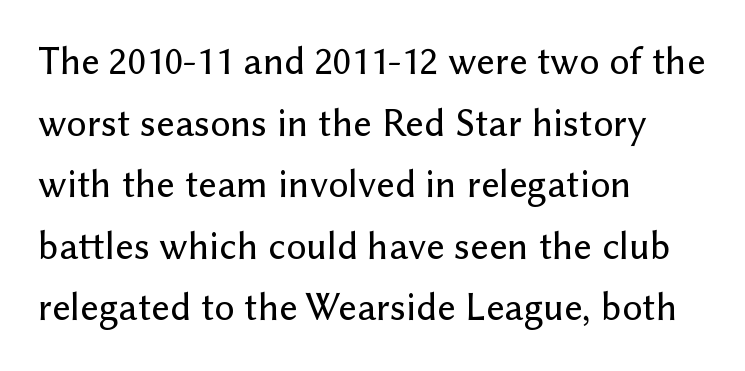
Q: Is the text italic (slanted)? A: No, it is upright.
Q: Is the typeface a serif or a sans-serif typeface? A: Sans-serif.
Q: Is the text underlined? A: No.
Q: How is the paragraph aligned? A: Left-aligned.
Q: Is the spacing between letters normal or unusually wide? A: Normal.
Q: Is the spacing between lines tight, normal or loose? A: Normal.
Q: Width (condensed, normal, or wide)? A: Normal.
Q: Stroke contrast? A: Low.
Q: x-height? A: Medium.
Q: Monospaced? A: No.
